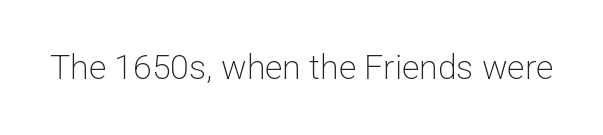
{"serif": "no", "italic": "no", "bold": "no", "weight": "light", "width": "normal", "stroke_contrast": "low", "x_height": "medium", "monospaced": "no", "underline": "no", "letter_spacing": "normal", "letter_spacing_em": 0.0, "glyph_px": 34}
